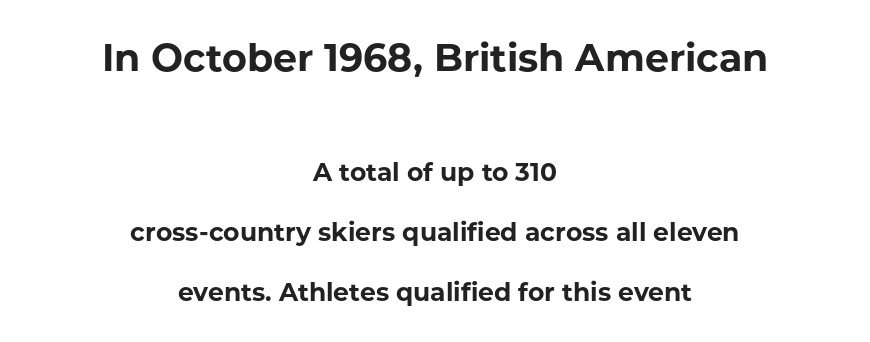
{"serif": "no", "italic": "no", "bold": "yes", "weight": "bold", "width": "normal", "stroke_contrast": "low", "x_height": "medium", "monospaced": "no", "underline": "no", "align": "center", "line_spacing": "loose", "line_spacing_ratio": 2.4, "letter_spacing": "normal", "letter_spacing_em": 0.0, "larger_block": "first", "size_ratio": 1.52, "glyph_px": 38}
